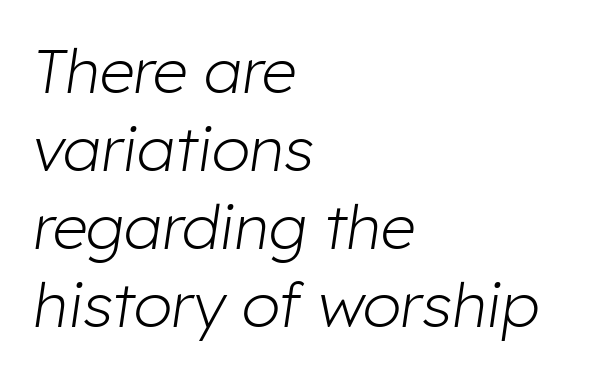
This rendering leaves character spacing at its baseline value. This sample has the flowing, uneven cadence of proportional lettering. Heaviness? Minimal to ordinary, like unemphasized prose. Is the type slanted? Yes — the strokes lean at a clear angle.
